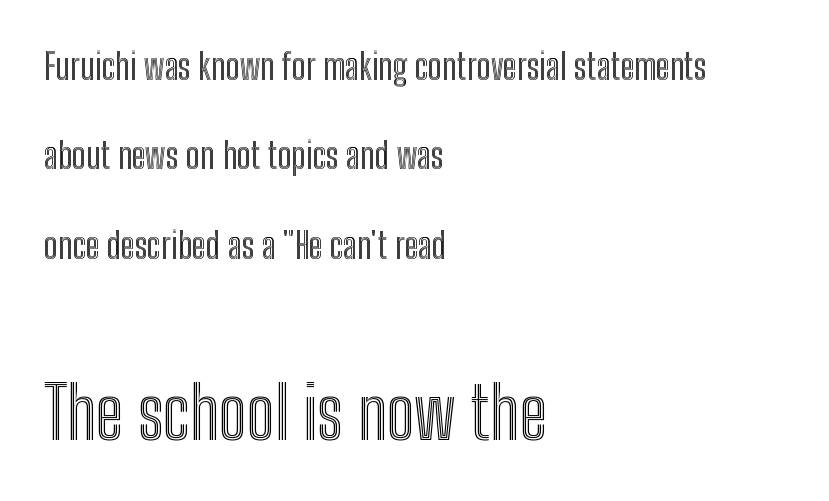
The image shows 72 px condensed type, upright; set left-aligned, loose line spacing (2.48x), normal letter spacing, not underlined; the second (bottom) block is 2.0x larger; a medium x-height.
